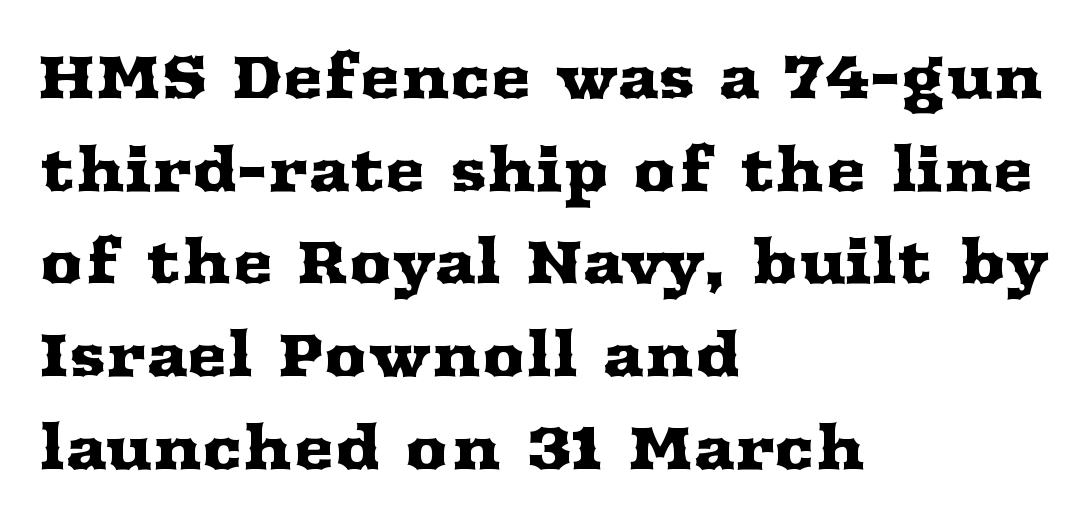
Spacing verdict: proportional, widths tailored to each character. Ordinary non-slanted type is in use. Layout note: lines flush left. Short note: letters normally spaced. The foot of each line stays bare and open.
